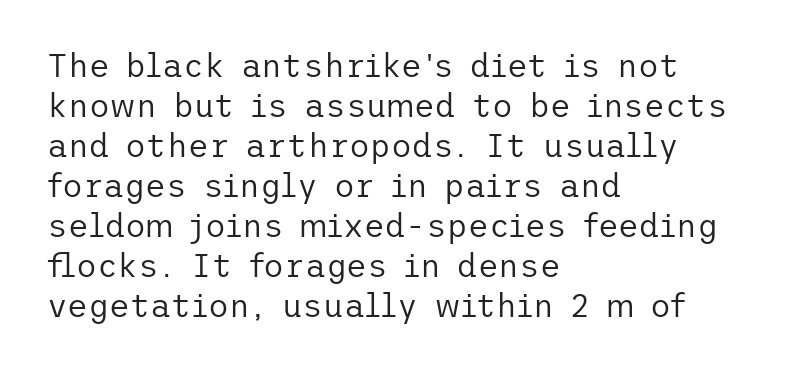
Q: Is the text bold? A: No.
Q: Is the text italic (slanted)? A: No, it is upright.
Q: Is the typeface a serif or a sans-serif typeface? A: Sans-serif.
Q: Is the text underlined? A: No.
Q: How is the paragraph aligned? A: Left-aligned.
Q: Is the spacing between letters normal or unusually wide? A: Normal.
Q: Is the spacing between lines tight, normal or loose? A: Normal.
Q: Width (condensed, normal, or wide)? A: Normal.
Q: Stroke contrast? A: Low.
Q: x-height? A: Medium.
